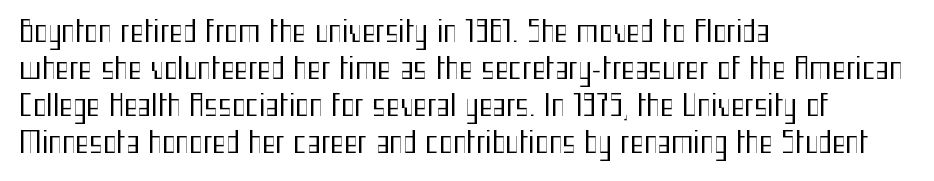
The image shows 29 px regular-weight, condensed sans-serif type, upright; set left-aligned, normal line spacing (1.28x), normal letter spacing, not underlined; medium stroke contrast and a medium x-height.
